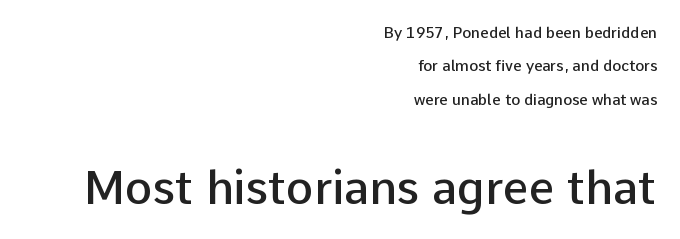
The image shows 46 px semibold sans-serif type, upright; set right-aligned, loose line spacing (2.22x), normal letter spacing, not underlined; the second (bottom) block is 3.07x larger; low stroke contrast and a medium x-height.
